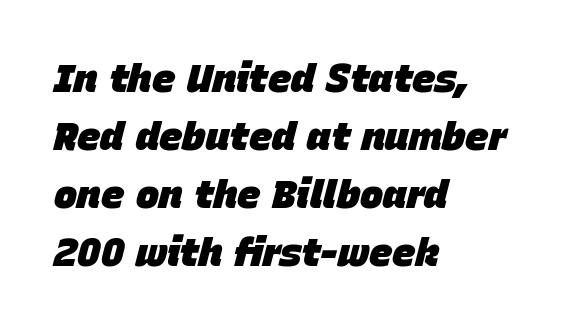
{"italic": "yes", "lean": "right", "slant_degrees": 15, "bold": "yes", "weight": "heavy", "width": "normal", "stroke_contrast": "low", "x_height": "large", "monospaced": "no", "underline": "no", "align": "left", "line_spacing": "normal", "line_spacing_ratio": 1.49, "letter_spacing": "normal", "letter_spacing_em": 0.0, "glyph_px": 39}
